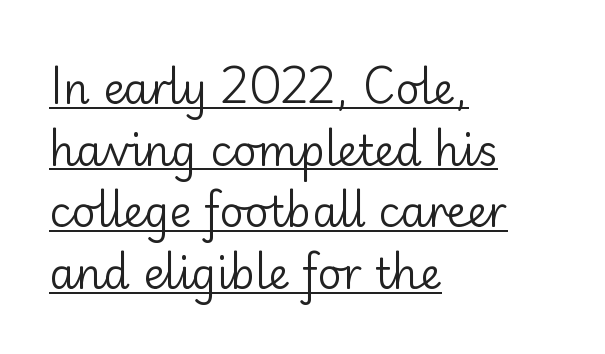
The font sits on the lighter half of the weight spectrum, regular included. Leading matches the norm, producing a regular column. A rule runs beneath these lines of type. Character widths vary here, with narrow letters taking less room than wide ones. In terms of letterform style, serifs are entirely absent.
